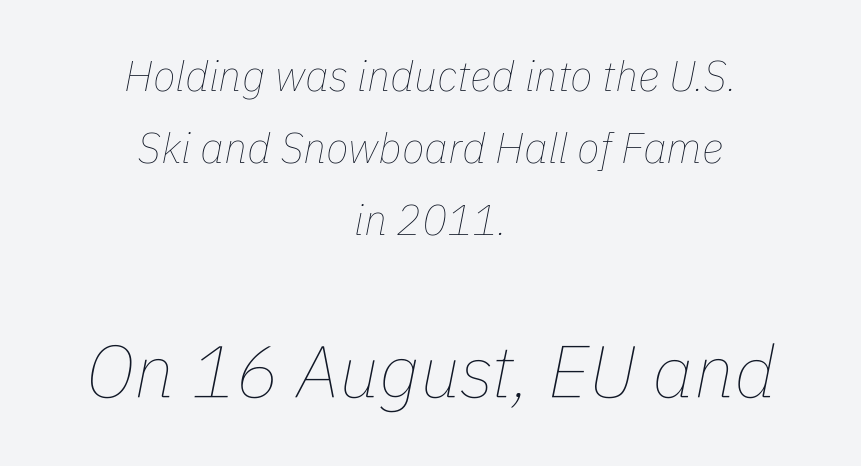
The image shows 73 px thin type, italic (leaning right); set centered, line spacing 1.72x, normal letter spacing, not underlined; the second (bottom) block is 1.74x larger; low stroke contrast and a medium x-height.
